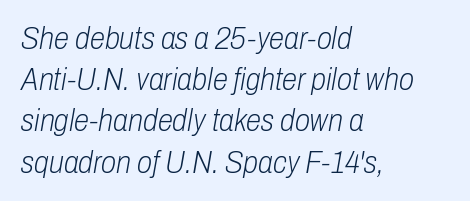
{"italic": "yes", "lean": "right", "slant_degrees": 10, "bold": "no", "weight": "light", "width": "condensed", "stroke_contrast": "low", "x_height": "medium", "monospaced": "no", "underline": "no", "align": "left", "line_spacing": "normal", "line_spacing_ratio": 1.33, "letter_spacing": "normal", "letter_spacing_em": 0.0, "glyph_px": 31}
